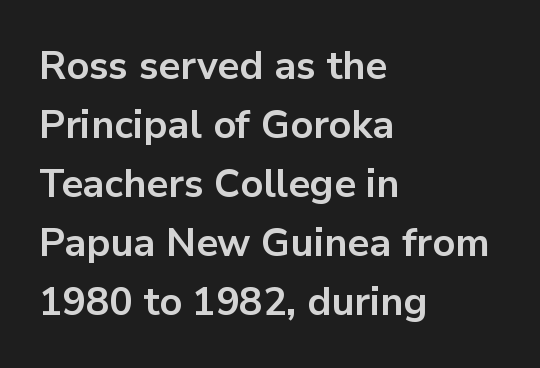
The image shows 39 px bold sans-serif type, upright; set left-aligned, normal line spacing (1.51x), normal letter spacing, not underlined; low stroke contrast and a medium x-height.
